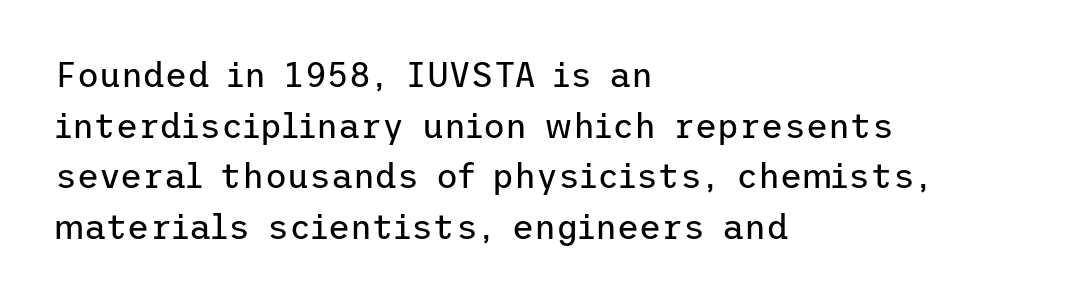
Q: Is the text bold? A: No.
Q: Is the text italic (slanted)? A: No, it is upright.
Q: Is the typeface a serif or a sans-serif typeface? A: Sans-serif.
Q: Is the text underlined? A: No.
Q: How is the paragraph aligned? A: Left-aligned.
Q: Is the spacing between letters normal or unusually wide? A: Normal.
Q: Is the spacing between lines tight, normal or loose? A: Normal.
Q: Width (condensed, normal, or wide)? A: Normal.
Q: Stroke contrast? A: Low.
Q: x-height? A: Medium.
